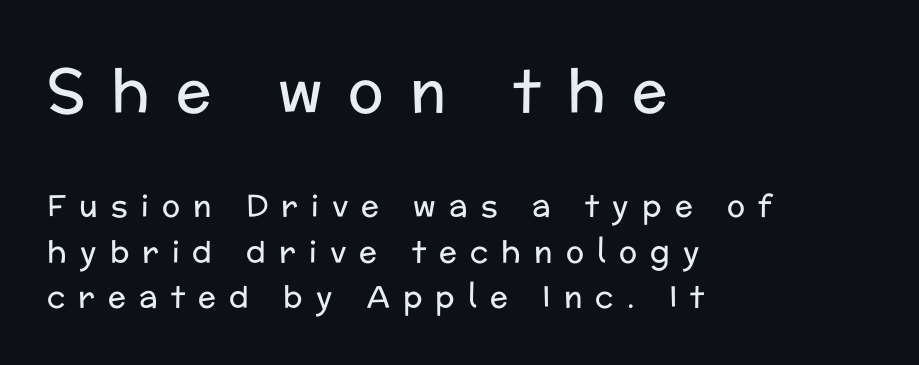
Q: Is the text bold? A: No.
Q: Is the text italic (slanted)? A: No, it is upright.
Q: Is the typeface a serif or a sans-serif typeface? A: Sans-serif.
Q: Is the text underlined? A: No.
Q: How is the paragraph aligned? A: Left-aligned.
Q: Is the spacing between letters normal or unusually wide? A: Unusually wide.
Q: Is the spacing between lines tight, normal or loose? A: Normal.
Q: Which block of text is set in a larger size, the first (top) or the second (bottom)? A: The first (top) one.
Q: Width (condensed, normal, or wide)? A: Normal.
Q: Stroke contrast? A: Low.
Q: x-height? A: Medium.
Q: Monospaced? A: No.
